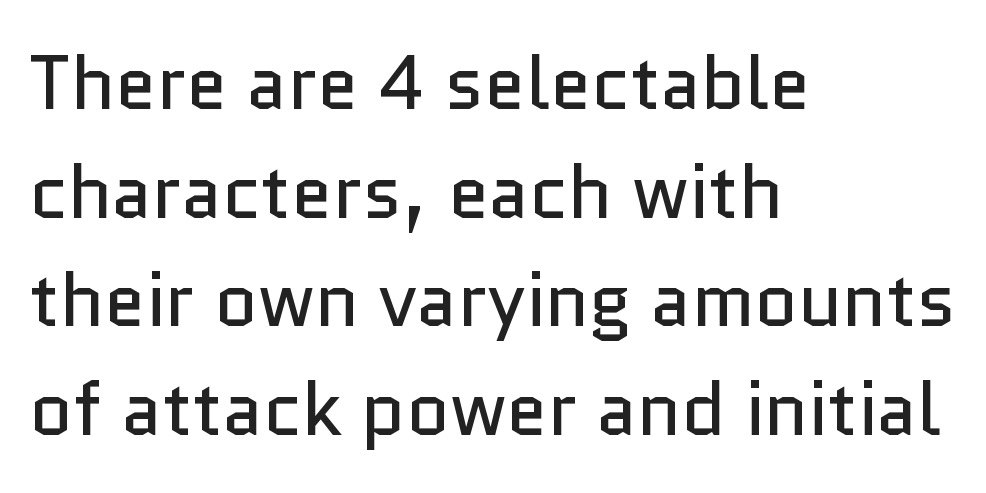
{"serif": "no", "italic": "no", "bold": "no", "weight": "regular", "width": "normal", "stroke_contrast": "low", "x_height": "medium", "monospaced": "no", "underline": "no", "align": "left", "line_spacing": "normal", "line_spacing_ratio": 1.45, "letter_spacing": "normal", "letter_spacing_em": 0.0, "glyph_px": 75}
